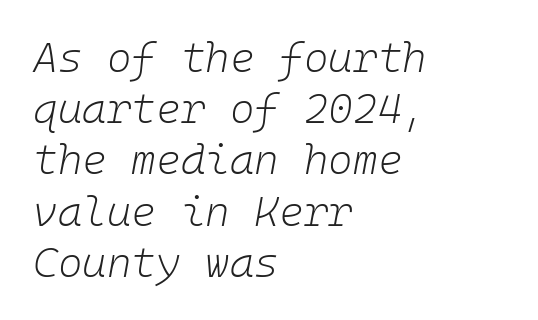
Q: Is the text bold? A: No.
Q: Is the text italic (slanted)? A: Yes, it leans right by about 10 degrees.
Q: Is the text underlined? A: No.
Q: How is the paragraph aligned? A: Left-aligned.
Q: Is the spacing between letters normal or unusually wide? A: Normal.
Q: Width (condensed, normal, or wide)? A: Normal.
Q: Stroke contrast? A: Low.
Q: x-height? A: Medium.
Q: Monospaced? A: Yes.
